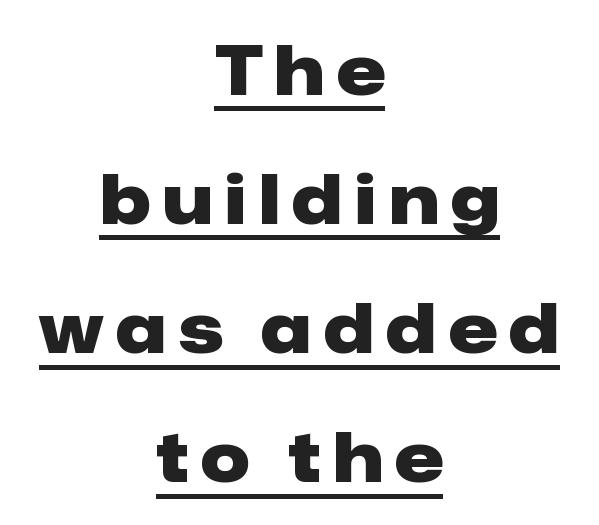
Q: Is the text bold? A: Yes.
Q: Is the text italic (slanted)? A: No, it is upright.
Q: Is the typeface a serif or a sans-serif typeface? A: Sans-serif.
Q: Is the text underlined? A: Yes.
Q: How is the paragraph aligned? A: Centered.
Q: Width (condensed, normal, or wide)? A: Normal.
Q: Stroke contrast? A: Low.
Q: x-height? A: Medium.
Q: Monospaced? A: No.
